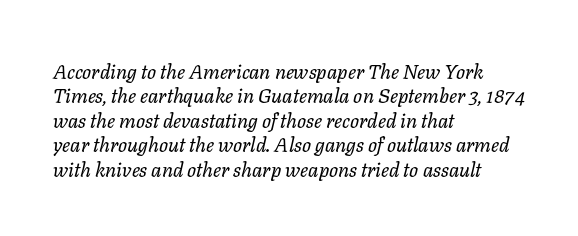
{"italic": "yes", "lean": "right", "slant_degrees": 11, "bold": "no", "underline": "no", "align": "left", "line_spacing_ratio": 1.22, "letter_spacing": "normal", "letter_spacing_em": 0.0, "glyph_px": 20}
